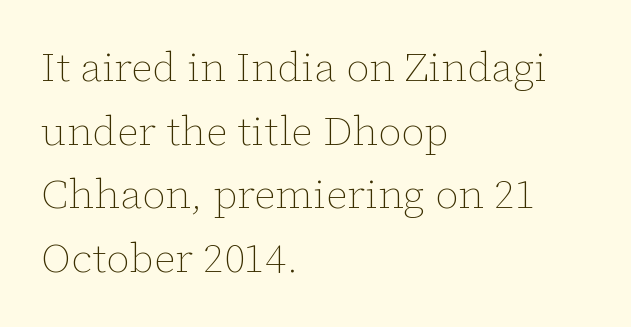
The image shows 41 px thin type, upright; set left-aligned, normal line spacing (1.55x), normal letter spacing, not underlined; low stroke contrast and a medium x-height.
